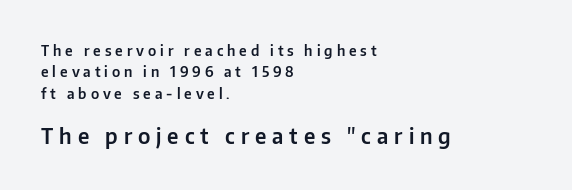
The image shows 21 px text type, upright; set left-aligned, normal line spacing (1.52x), unusually wide letter spacing (+0.28 em), not underlined; the second (bottom) block is 1.5x larger.
